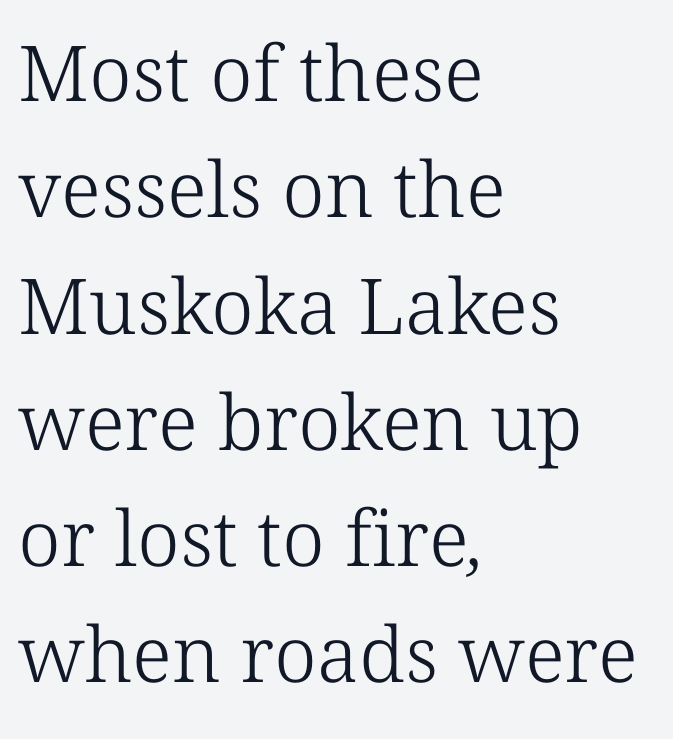
Q: Is the text bold? A: No.
Q: Is the typeface a serif or a sans-serif typeface? A: Serif.
Q: Is the text underlined? A: No.
Q: How is the paragraph aligned? A: Left-aligned.
Q: Is the spacing between letters normal or unusually wide? A: Normal.
Q: Is the spacing between lines tight, normal or loose? A: Normal.
Q: Width (condensed, normal, or wide)? A: Normal.
Q: Stroke contrast? A: Low.
Q: x-height? A: Medium.
Q: Monospaced? A: No.
